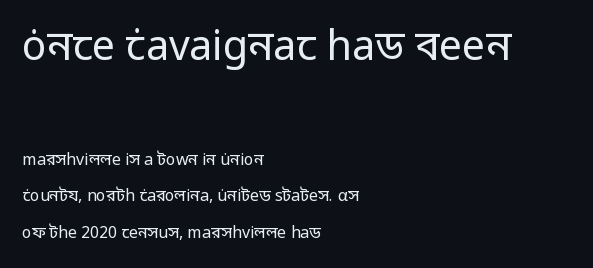
{"serif": "no", "italic": "no", "bold": "no", "weight": "regular", "width": "normal", "stroke_contrast": "low", "x_height": "medium", "monospaced": "no", "underline": "no", "align": "left", "line_spacing": "loose", "line_spacing_ratio": 2.31, "letter_spacing": "normal", "letter_spacing_em": 0.0, "larger_block": "first", "size_ratio": 2.56, "glyph_px": 41}
